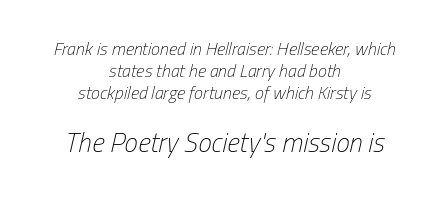
Q: Is the text bold? A: No.
Q: Is the text italic (slanted)? A: Yes, it leans right by about 13 degrees.
Q: Is the text underlined? A: No.
Q: How is the paragraph aligned? A: Centered.
Q: Is the spacing between letters normal or unusually wide? A: Normal.
Q: Which block of text is set in a larger size, the first (top) or the second (bottom)? A: The second (bottom) one.
